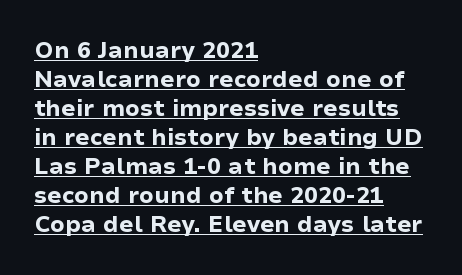
{"italic": "no", "bold": "yes", "underline": "yes", "align": "left", "line_spacing": "normal", "line_spacing_ratio": 1.26, "letter_spacing": "normal", "letter_spacing_em": 0.0, "glyph_px": 23}
